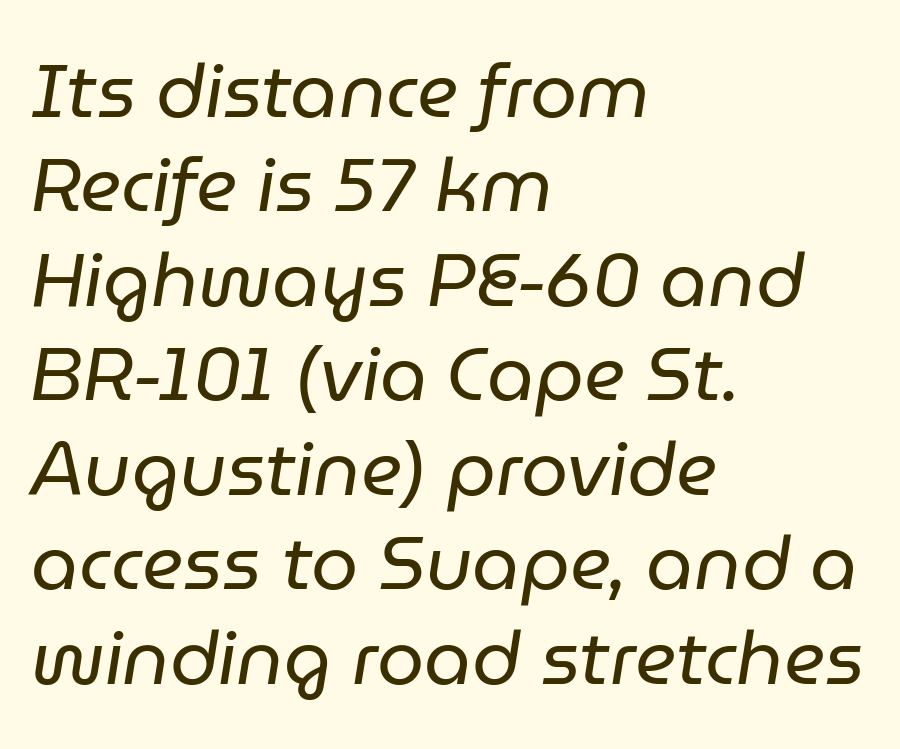
Visually the block forms a straight wall on the left and a jagged coastline on the right. Note the varied advance widths — an 'i' is clearly narrower than an 'm'. The line-height multiplier appears to be the usual default. The font's italic variant was chosen for this text. The string is rendered with underlining switched off. Tracking here is standard; glyphs follow each other at the usual distance.
